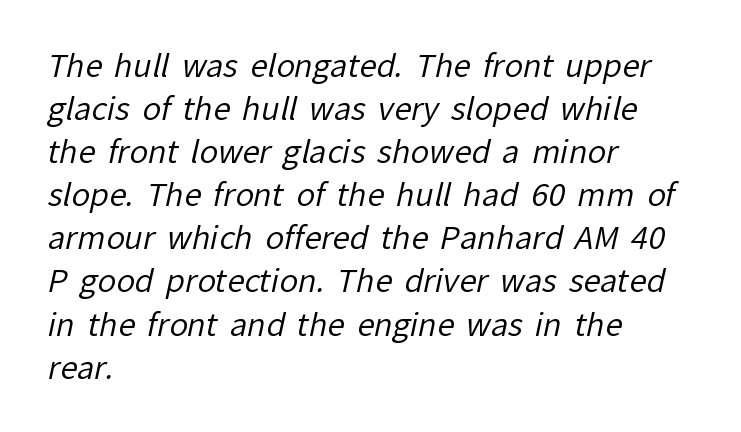
The image shows 31 px regular-weight sans-serif type; set left-aligned, normal line spacing (1.39x), normal letter spacing, not underlined; low stroke contrast and a medium x-height.
